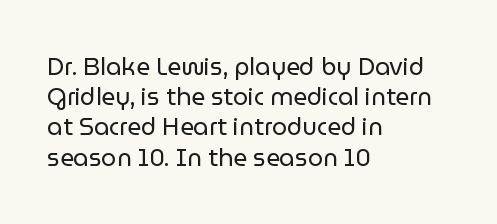
Q: Is the text bold? A: No.
Q: Is the text italic (slanted)? A: No, it is upright.
Q: Is the text underlined? A: No.
Q: How is the paragraph aligned? A: Left-aligned.
Q: Is the spacing between letters normal or unusually wide? A: Normal.
Q: Is the spacing between lines tight, normal or loose? A: Normal.
